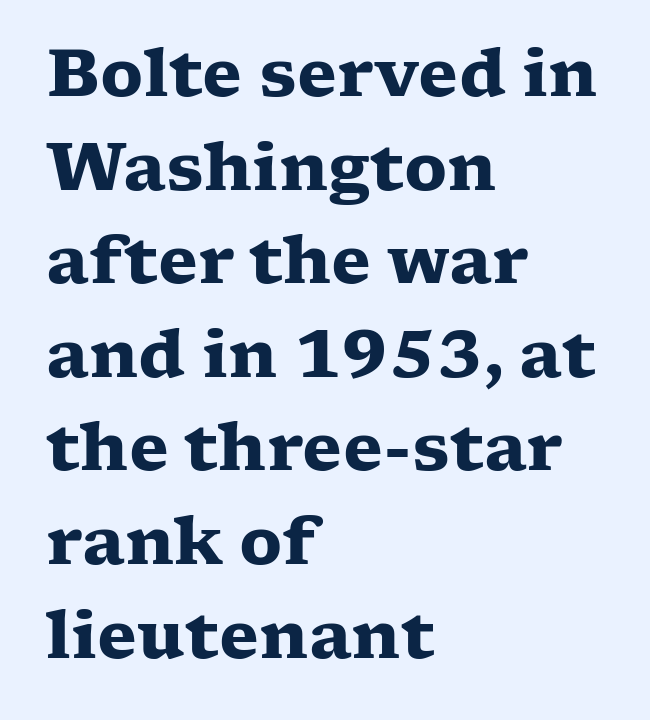
{"serif": "yes", "italic": "no", "bold": "yes", "weight": "heavy", "width": "wide", "stroke_contrast": "low", "x_height": "medium", "monospaced": "no", "underline": "no", "align": "left", "line_spacing": "normal", "line_spacing_ratio": 1.44, "letter_spacing": "normal", "letter_spacing_em": 0.0, "glyph_px": 65}
